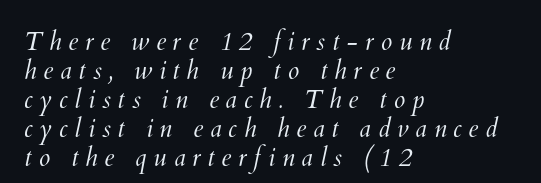
The image shows 26 px text type; set left-aligned, tight line spacing (1.12x), unusually wide letter spacing (+0.26 em), not underlined.
